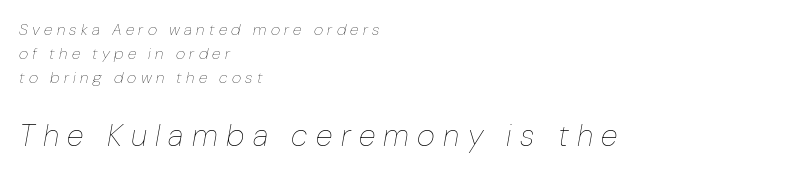
The image shows 31 px thin type, italic (leaning right); set left-aligned, normal line spacing (1.49x), unusually wide letter spacing (+0.27 em), not underlined; the second (bottom) block is 1.94x larger; low stroke contrast and a medium x-height.
